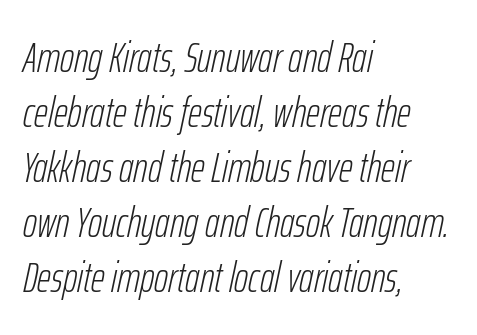
The image shows 43 px light, condensed type, italic (leaning right); set left-aligned, normal line spacing (1.28x), normal letter spacing, not underlined; low stroke contrast and a medium x-height.
